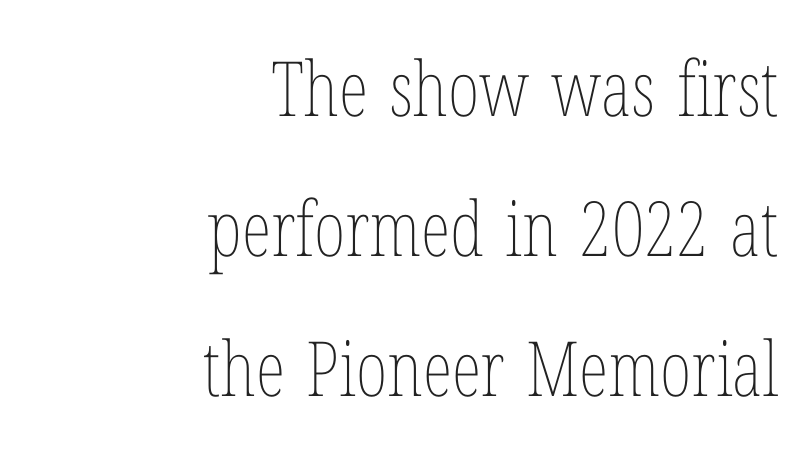
{"italic": "no", "bold": "no", "weight": "thin", "width": "condensed", "stroke_contrast": "low", "x_height": "medium", "monospaced": "no", "underline": "no", "align": "right", "line_spacing_ratio": 1.84, "letter_spacing": "normal", "letter_spacing_em": 0.0, "glyph_px": 76}
